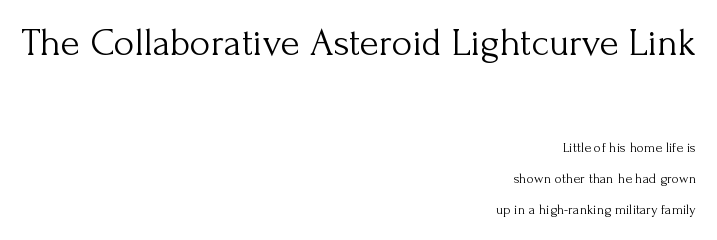
{"serif": "yes", "italic": "no", "bold": "no", "weight": "light", "width": "normal", "stroke_contrast": "medium", "x_height": "small", "monospaced": "no", "underline": "no", "align": "right", "line_spacing": "loose", "line_spacing_ratio": 2.24, "letter_spacing": "normal", "letter_spacing_em": 0.0, "larger_block": "first", "size_ratio": 2.79, "glyph_px": 39}
